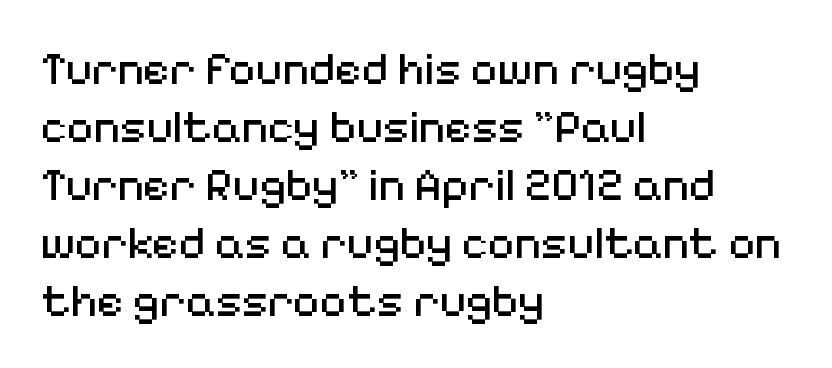
Descender tails drop into unmarked territory. The tracking reads as untouched default to a designer's eye. Casual observation: everything's shoved over to the left. Do the characters align in a grid? No, the font is proportional.
